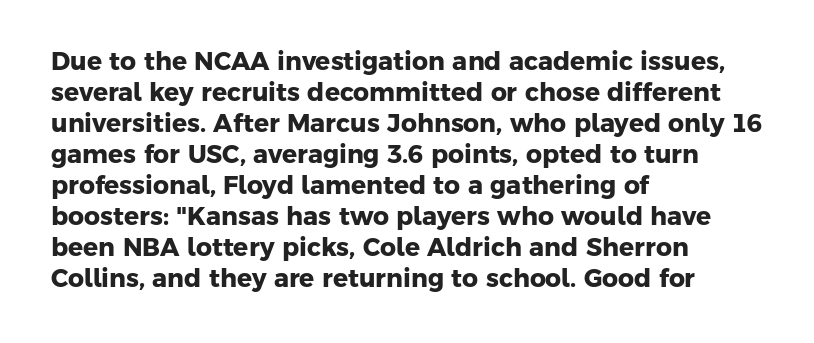
The passage shown is not underscored anywhere. Every row of glyphs begins at an identical x-position on the left. The passage shown is emphatically bold. The line texture is even and compact thanks to regular tracking.
